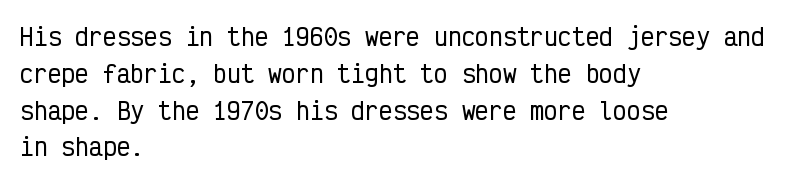
Every character sits straight up, as roman type does. Where is the straight margin? On the left. The rendering uses a moderate line-height, typical for paragraphs. Just letters on the line, the space beneath them empty. Compared with typical body copy, the letter spacing here is the same.
